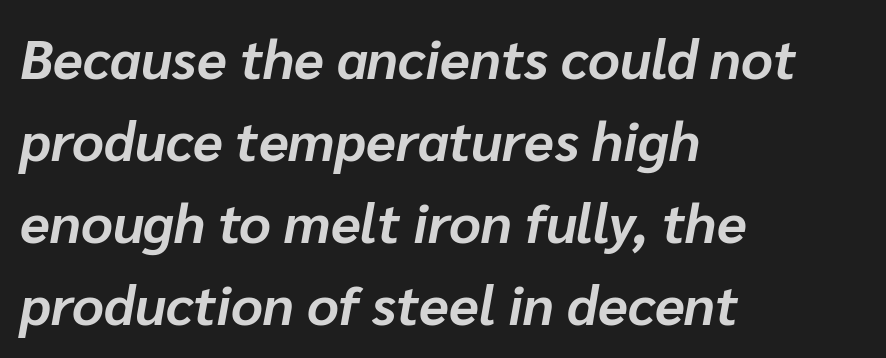
Q: Is the text bold? A: Yes.
Q: Is the text italic (slanted)? A: Yes, it leans right by about 10 degrees.
Q: Is the text underlined? A: No.
Q: How is the paragraph aligned? A: Left-aligned.
Q: Is the spacing between letters normal or unusually wide? A: Normal.
Q: Is the spacing between lines tight, normal or loose? A: Normal.
Q: Width (condensed, normal, or wide)? A: Normal.
Q: Stroke contrast? A: Low.
Q: x-height? A: Medium.
Q: Monospaced? A: No.
